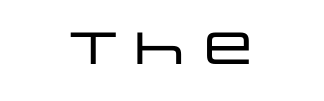
The image shows 45 px wide sans-serif type, upright; set centered, normal letter spacing, not underlined; low stroke contrast and a large x-height.
